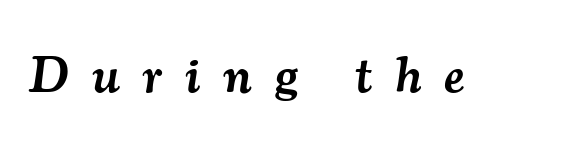
The image shows 51 px semibold serif type, italic (leaning right); set unusually wide letter spacing (+0.45 em), not underlined; medium stroke contrast and a small x-height.
